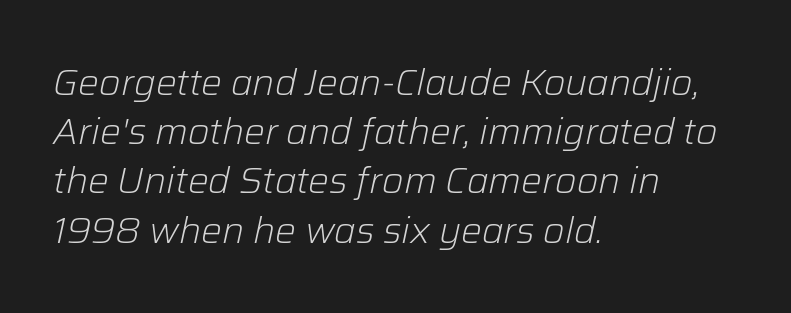
The image shows 37 px light type, italic (leaning right); set left-aligned, normal line spacing (1.33x), normal letter spacing, not underlined; low stroke contrast and a medium x-height.
